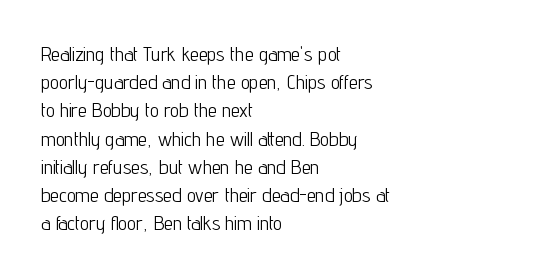
Q: Is the text bold? A: No.
Q: Is the text italic (slanted)? A: No, it is upright.
Q: Is the text underlined? A: No.
Q: How is the paragraph aligned? A: Left-aligned.
Q: Is the spacing between letters normal or unusually wide? A: Normal.
Q: Is the spacing between lines tight, normal or loose? A: Normal.
